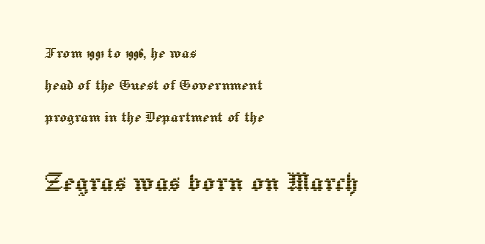
{"italic": "no", "width": "normal", "x_height": "medium", "monospaced": "no", "underline": "no", "align": "left", "line_spacing_ratio": 1.79, "letter_spacing": "normal", "letter_spacing_em": 0.0, "larger_block": "second", "size_ratio": 1.78, "glyph_px": 32}
